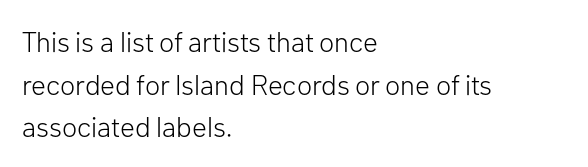
This sample is left-justified, so line endings fall wherever the words run out. The letters sit at their default tracking, neither squeezed nor spread. Do the characters align in a grid? No, the font is proportional. The line-height multiplier appears to be the usual default. Is the stroke heavy? The answer is a plain regular-or-lighter.
